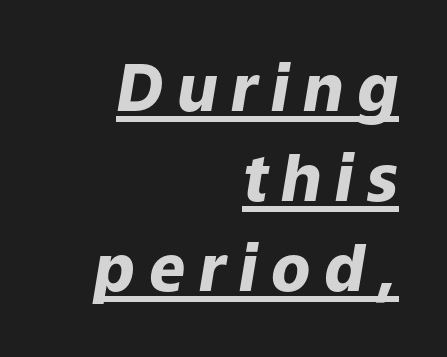
{"italic": "yes", "lean": "right", "slant_degrees": 9, "bold": "yes", "weight": "heavy", "width": "normal", "stroke_contrast": "low", "x_height": "medium", "monospaced": "no", "underline": "yes", "align": "right", "line_spacing": "normal", "line_spacing_ratio": 1.41, "letter_spacing": "wide", "letter_spacing_em": 0.21, "glyph_px": 64}
